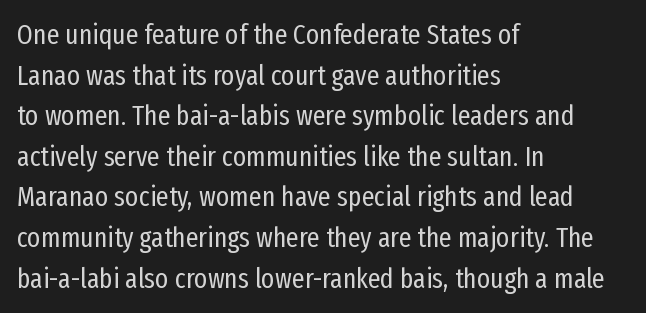
Q: Is the text bold? A: No.
Q: Is the text italic (slanted)? A: No, it is upright.
Q: Is the typeface a serif or a sans-serif typeface? A: Sans-serif.
Q: Is the text underlined? A: No.
Q: How is the paragraph aligned? A: Left-aligned.
Q: Is the spacing between letters normal or unusually wide? A: Normal.
Q: Is the spacing between lines tight, normal or loose? A: Normal.
Q: Width (condensed, normal, or wide)? A: Condensed.
Q: Stroke contrast? A: Low.
Q: x-height? A: Medium.
Q: Monospaced? A: No.
